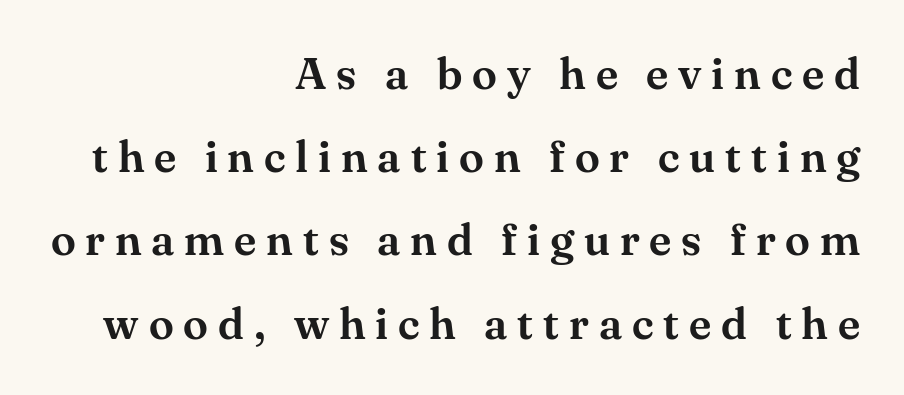
{"serif": "yes", "italic": "no", "width": "normal", "stroke_contrast": "medium", "x_height": "small", "monospaced": "no", "underline": "no", "align": "right", "line_spacing_ratio": 1.85, "letter_spacing": "wide", "letter_spacing_em": 0.22, "glyph_px": 45}
